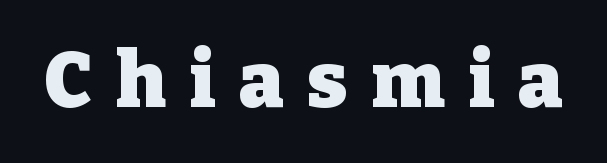
{"serif": "yes", "italic": "no", "bold": "yes", "weight": "heavy", "width": "normal", "stroke_contrast": "low", "x_height": "medium", "monospaced": "no", "underline": "no", "letter_spacing": "wide", "letter_spacing_em": 0.31, "glyph_px": 77}
